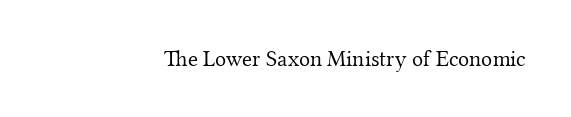
The type is set solid horizontally, with unmodified tracking. Words float on clear page, feet unadorned. A quiet, ordinary-to-light weight characterises the typeface. The type sits square on the baseline with zero lean.
